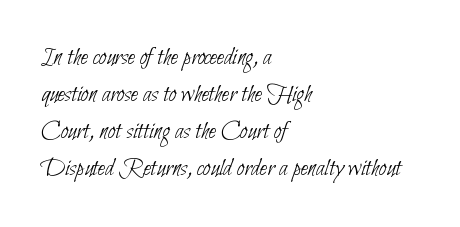
Q: Is the text bold? A: No.
Q: Is the text underlined? A: No.
Q: How is the paragraph aligned? A: Left-aligned.
Q: Is the spacing between letters normal or unusually wide? A: Normal.
Q: Is the spacing between lines tight, normal or loose? A: Normal.
